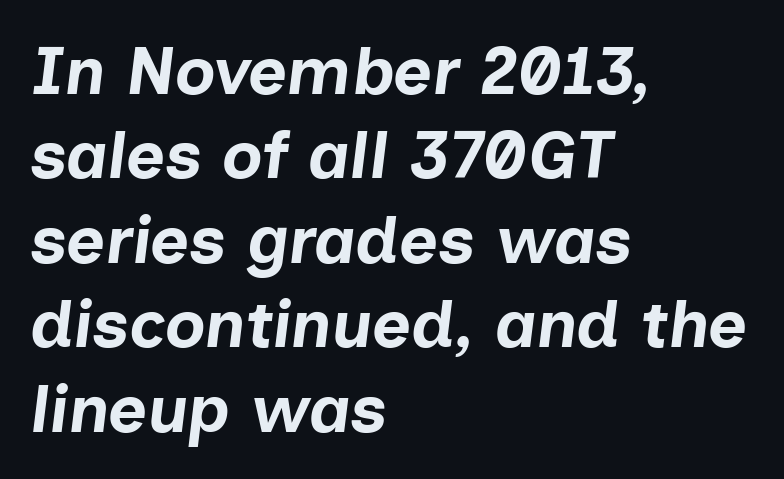
{"italic": "yes", "lean": "right", "slant_degrees": 7, "bold": "yes", "weight": "bold", "width": "normal", "stroke_contrast": "low", "x_height": "medium", "monospaced": "no", "underline": "no", "align": "left", "line_spacing": "normal", "line_spacing_ratio": 1.26, "letter_spacing": "normal", "letter_spacing_em": 0.0, "glyph_px": 67}
